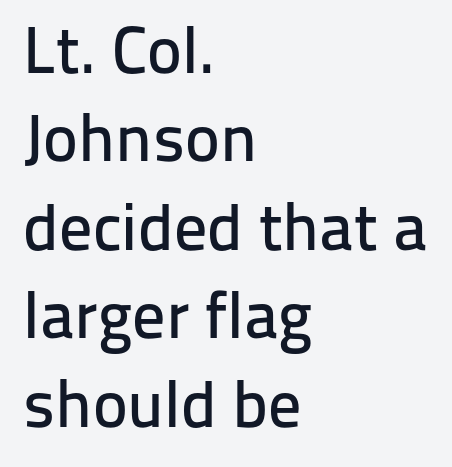
{"serif": "no", "italic": "no", "width": "normal", "stroke_contrast": "low", "x_height": "medium", "monospaced": "no", "underline": "no", "align": "left", "line_spacing": "normal", "line_spacing_ratio": 1.34, "letter_spacing": "normal", "letter_spacing_em": 0.0, "glyph_px": 66}
